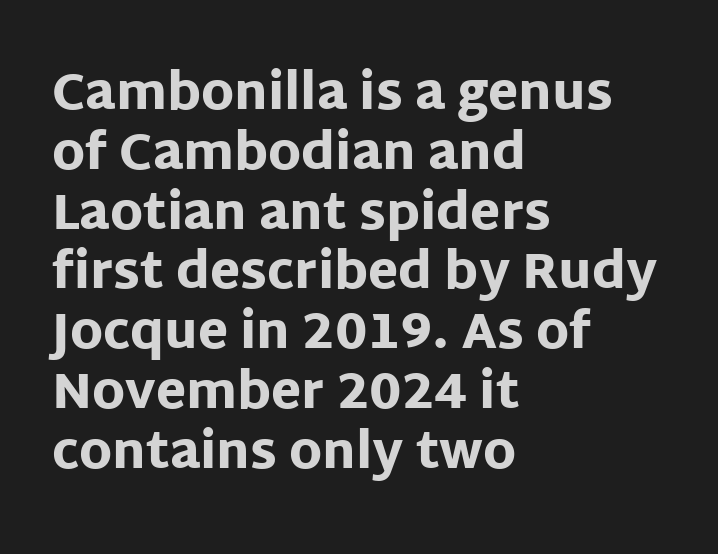
{"serif": "no", "italic": "no", "bold": "yes", "weight": "heavy", "width": "normal", "stroke_contrast": "low", "x_height": "large", "monospaced": "no", "underline": "no", "align": "left", "line_spacing_ratio": 1.22, "letter_spacing": "normal", "letter_spacing_em": 0.0, "glyph_px": 49}
